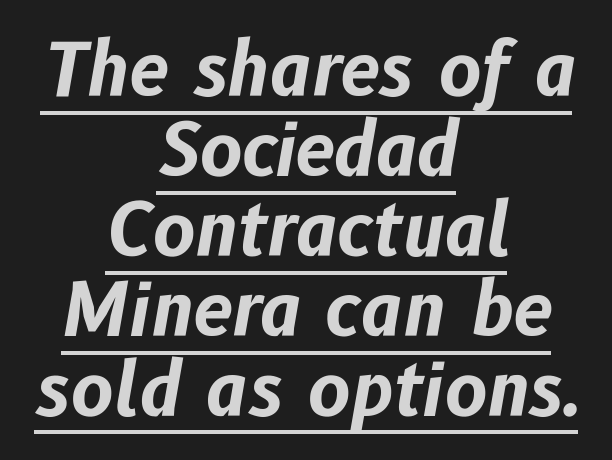
The image shows 72 px bold type, italic (leaning right); set centered, tight line spacing (1.11x), normal letter spacing, underlined; low stroke contrast and a medium x-height.
